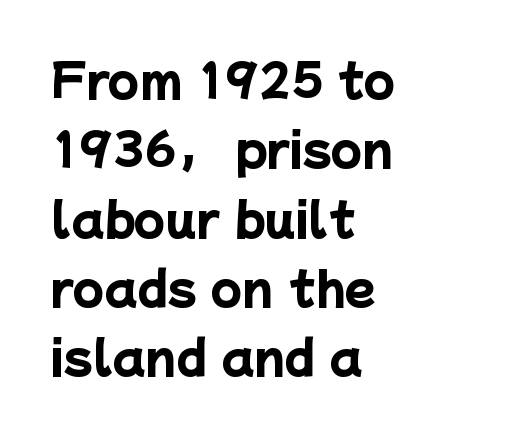
{"serif": "no", "bold": "yes", "weight": "heavy", "width": "normal", "stroke_contrast": "low", "x_height": "medium", "monospaced": "no", "underline": "no", "align": "left", "line_spacing": "normal", "line_spacing_ratio": 1.54, "letter_spacing": "normal", "letter_spacing_em": 0.0, "glyph_px": 45}
